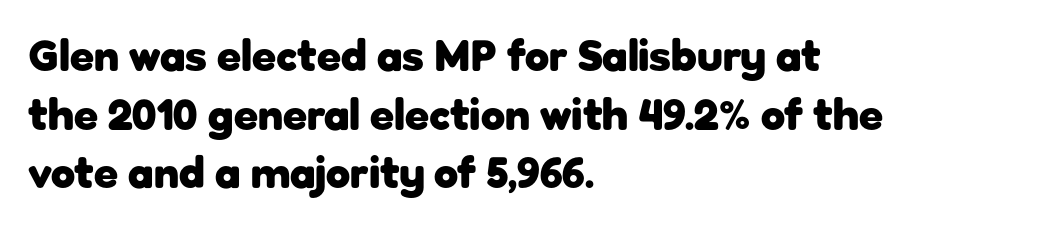
Q: Is the text bold? A: Yes.
Q: Is the text italic (slanted)? A: No, it is upright.
Q: Is the typeface a serif or a sans-serif typeface? A: Sans-serif.
Q: Is the text underlined? A: No.
Q: How is the paragraph aligned? A: Left-aligned.
Q: Is the spacing between letters normal or unusually wide? A: Normal.
Q: Is the spacing between lines tight, normal or loose? A: Normal.
Q: Width (condensed, normal, or wide)? A: Normal.
Q: Stroke contrast? A: Low.
Q: x-height? A: Medium.
Q: Monospaced? A: No.
